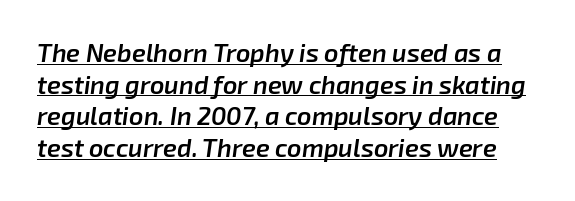
The glyphs look as if they've been sheared to an angle. The designer left line spacing at the default. This is underlined copy, the kind a proofreader might mark for attention. The letters are semibold — heavier than regular but short of a full bold. Is the letter spacing exaggerated? No — it looks like the ordinary default.
